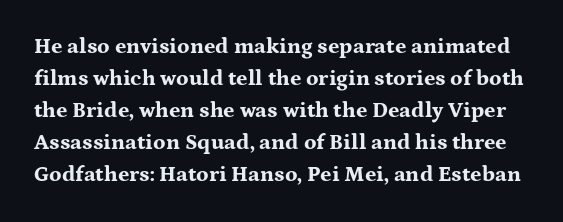
Q: Is the text bold? A: Yes.
Q: Is the text italic (slanted)? A: No, it is upright.
Q: Is the text underlined? A: No.
Q: Is the spacing between letters normal or unusually wide? A: Normal.
Q: Is the spacing between lines tight, normal or loose? A: Normal.
